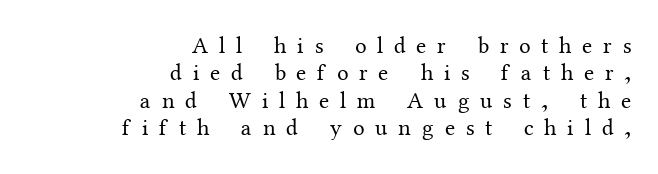
{"italic": "no", "bold": "no", "underline": "no", "align": "right", "line_spacing_ratio": 1.19, "letter_spacing": "wide", "letter_spacing_em": 0.47, "glyph_px": 23}
